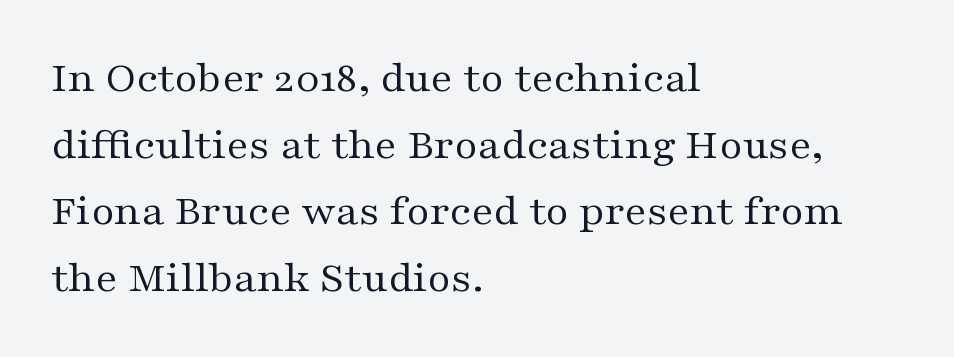
The typesetter chose a ragged-right arrangement here. The passage shown has conventional tracking throughout. Yep, those are serifs on the letters. Italic? Not at all — the glyphs are vertical. No word sits above an underline. Horizontal bands of white between lines are of average thickness.
